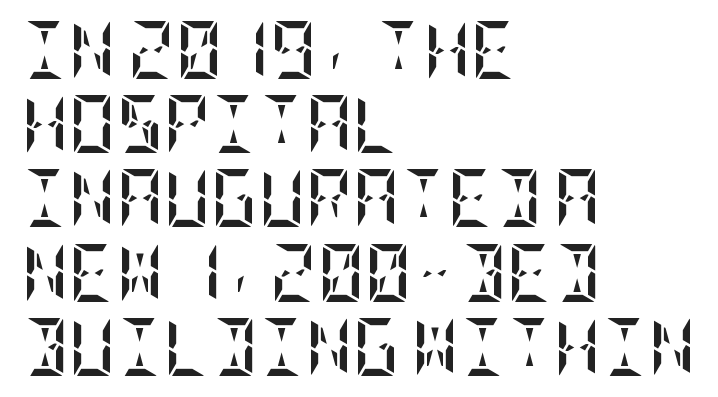
Q: Is the text bold? A: Yes.
Q: Is the text italic (slanted)? A: No, it is upright.
Q: Is the text underlined? A: No.
Q: How is the paragraph aligned? A: Left-aligned.
Q: Is the spacing between letters normal or unusually wide? A: Normal.
Q: Is the spacing between lines tight, normal or loose? A: Normal.
Q: Width (condensed, normal, or wide)? A: Condensed.
Q: Stroke contrast? A: Low.
Q: x-height? A: Large.
